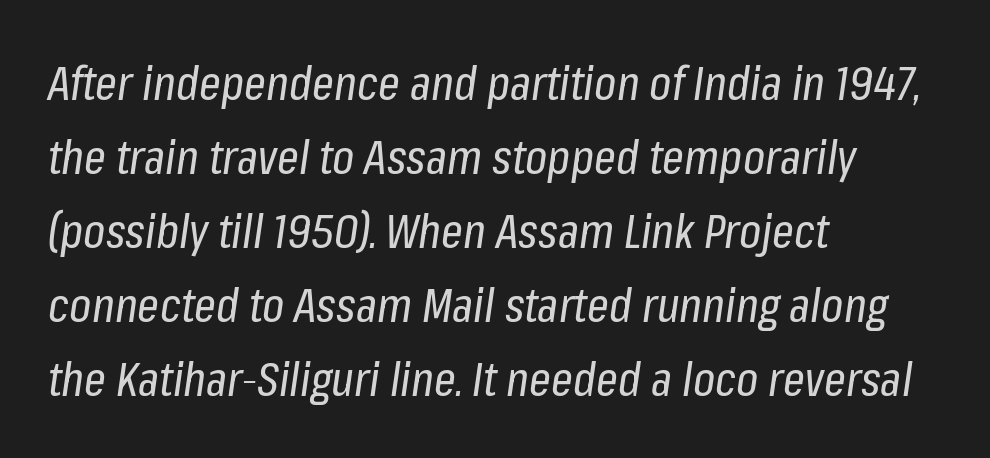
Q: Is the text bold? A: No.
Q: Is the text italic (slanted)? A: Yes, it leans right by about 8 degrees.
Q: Is the text underlined? A: No.
Q: How is the paragraph aligned? A: Left-aligned.
Q: Is the spacing between letters normal or unusually wide? A: Normal.
Q: Is the spacing between lines tight, normal or loose? A: Normal.
Q: Width (condensed, normal, or wide)? A: Condensed.
Q: Stroke contrast? A: Low.
Q: x-height? A: Medium.
Q: Monospaced? A: No.
